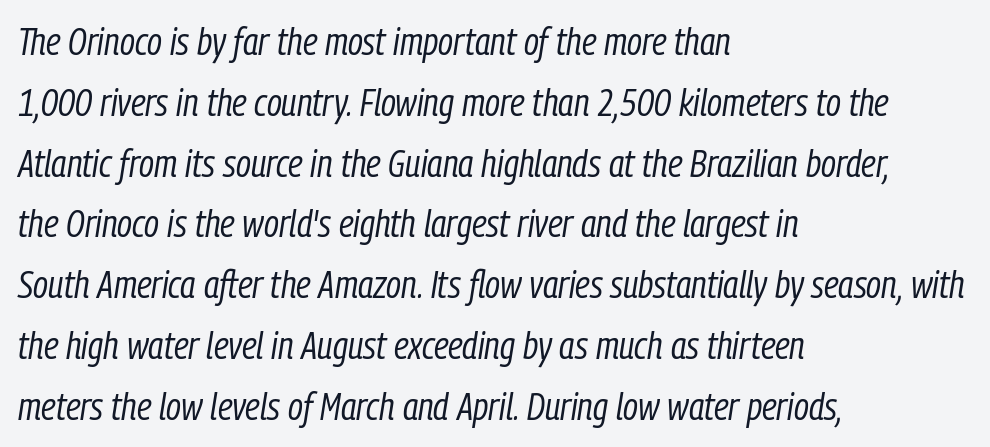
The image shows 38 px regular-weight, condensed type, italic (leaning right); set left-aligned, normal line spacing (1.6x), normal letter spacing, not underlined; low stroke contrast and a medium x-height.
